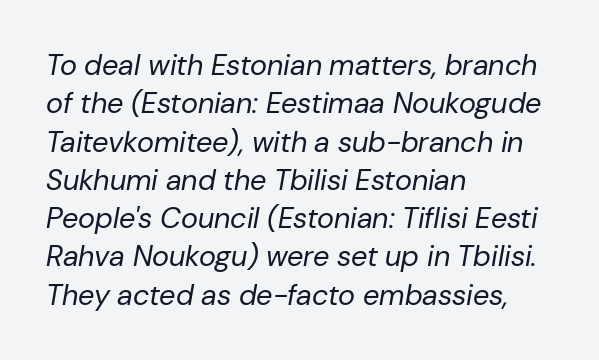
The image shows 29 px regular-weight type, italic (leaning right); set left-aligned, normal line spacing (1.32x), normal letter spacing, not underlined; low stroke contrast and a medium x-height.
